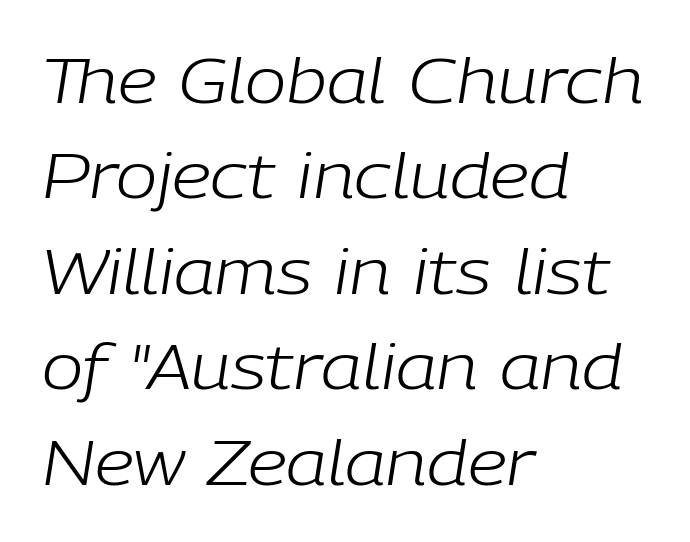
Italic? Definitely — the glyphs are oblique. Caption: face not bold, strokes unweighted. Compared with typical paragraphs, the rows here are spaced about the same. The passage is arranged the way most books set body copy — flush left.
